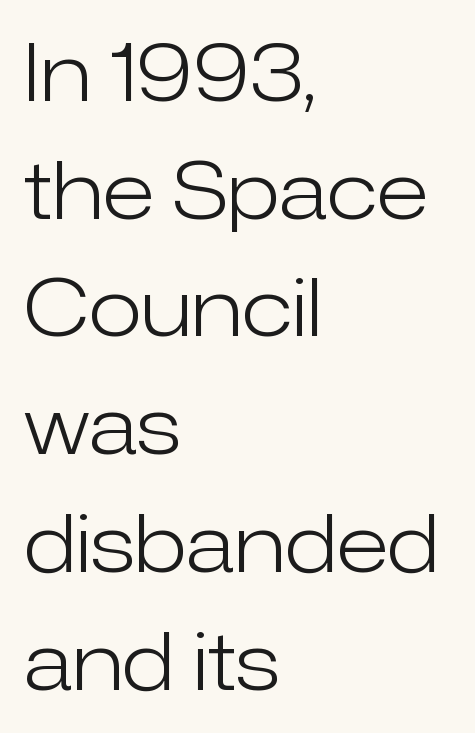
The typesetting does not lean heavy: it is not bold. Horizontal alignment here is leftward, the default for most running prose. Compared with typical paragraphs, the rows here are spaced about the same. To sum up the face: it is a sans, with no serifs.
